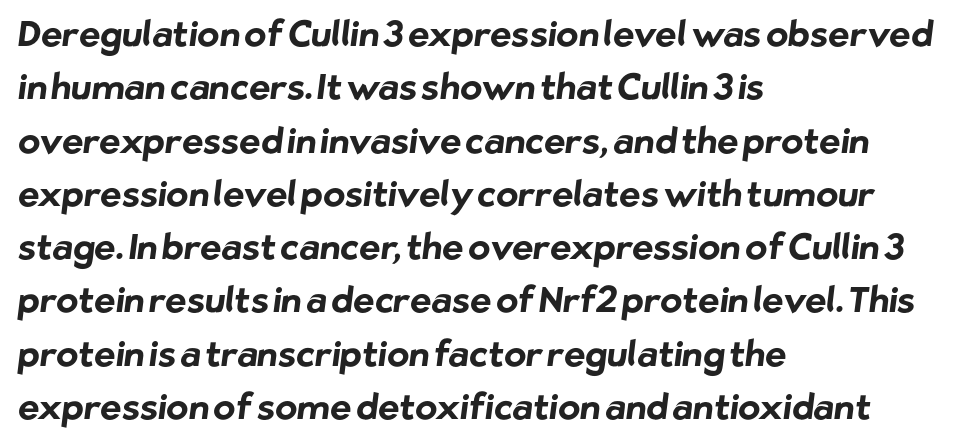
{"serif": "no", "bold": "yes", "weight": "bold", "width": "normal", "stroke_contrast": "low", "x_height": "medium", "monospaced": "no", "underline": "no", "align": "left", "line_spacing": "normal", "line_spacing_ratio": 1.48, "letter_spacing": "normal", "letter_spacing_em": 0.0, "glyph_px": 36}
